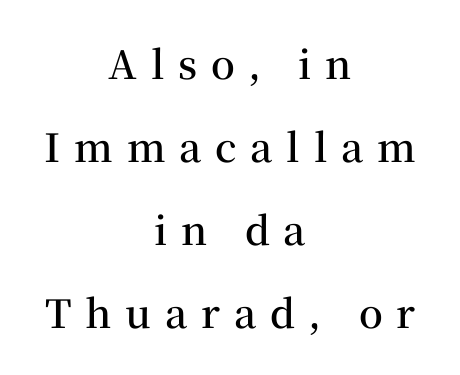
The image shows 39 px semibold serif type, upright; set centered, loose line spacing (2.13x), unusually wide letter spacing (+0.35 em), not underlined; medium stroke contrast and a medium x-height.
